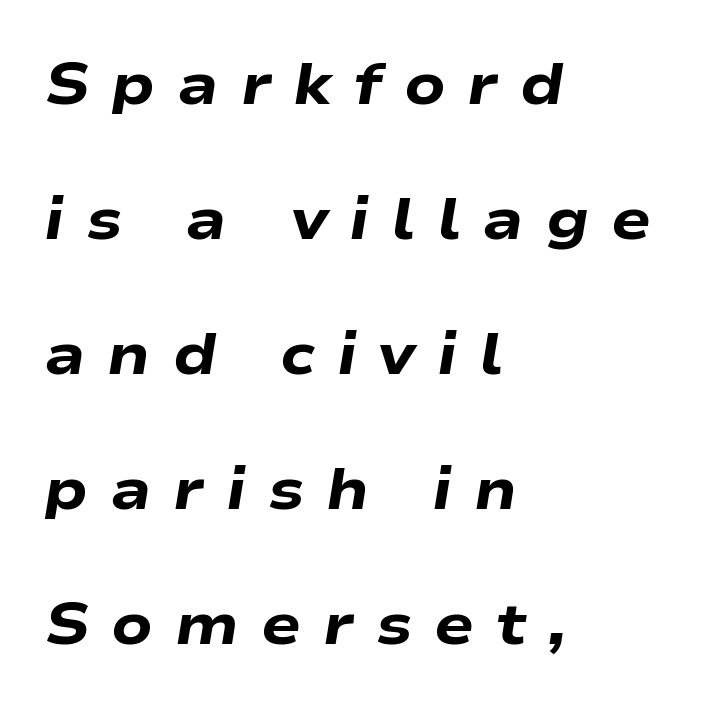
{"italic": "yes", "lean": "right", "slant_degrees": 9, "bold": "yes", "weight": "heavy", "width": "wide", "stroke_contrast": "low", "x_height": "medium", "monospaced": "no", "underline": "no", "align": "left", "line_spacing": "loose", "line_spacing_ratio": 2.29, "letter_spacing": "wide", "letter_spacing_em": 0.37, "glyph_px": 59}
